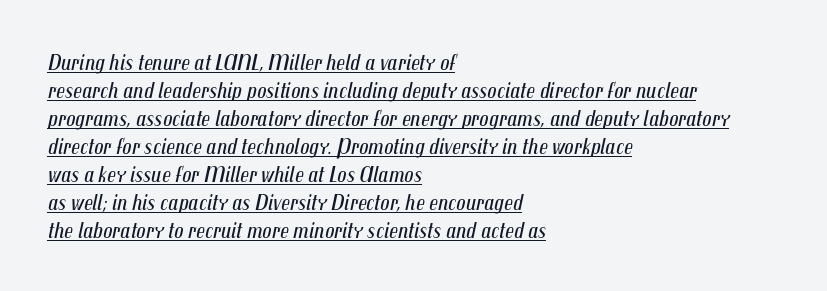
Q: Is the text bold? A: No.
Q: Is the text italic (slanted)? A: Yes, it leans right by about 12 degrees.
Q: Is the text underlined? A: Yes.
Q: How is the paragraph aligned? A: Left-aligned.
Q: Is the spacing between letters normal or unusually wide? A: Normal.
